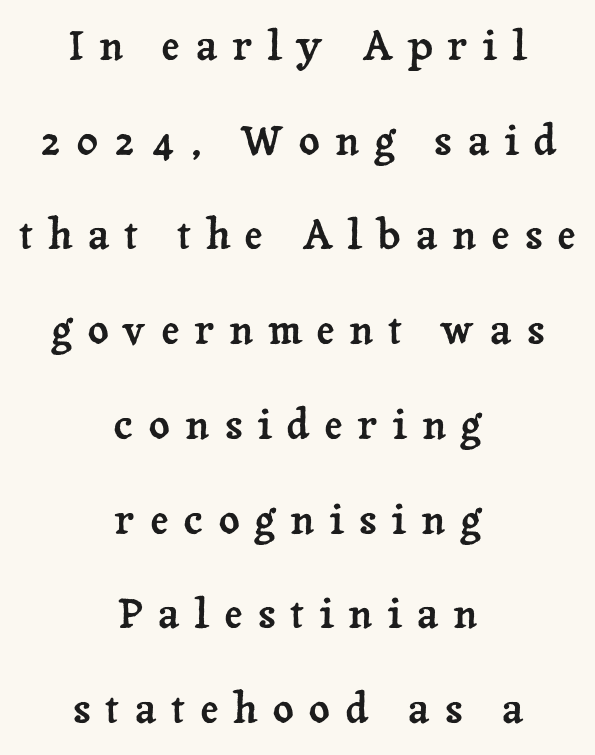
Is there much room between lines? Yes — plenty of vertical air separates them. Any mark beneath the type? The region is blank. Tracking value appears strongly positive — letters spread wide. A typesetter would call this proportional, since set widths differ per character.
